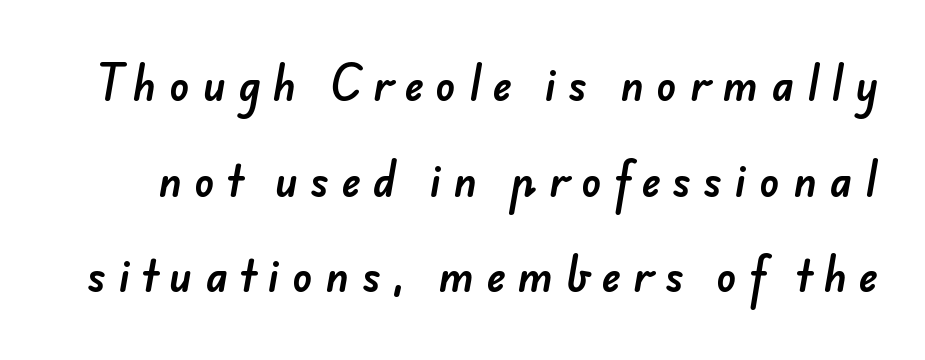
The rendering shows plain stroke endings on the letterforms — a sans-serif design. Compared with typical paragraphs, the rows here are farther apart. Character widths vary here, with narrow letters taking less room than wide ones. The string is rendered with underlining switched off.
